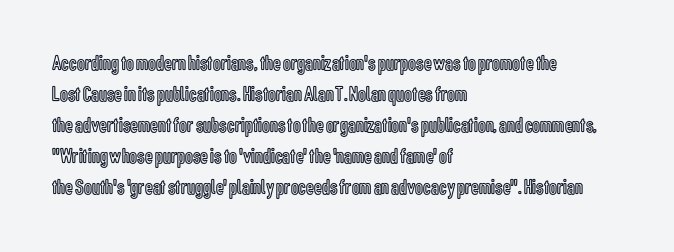
No italicization has been applied; the sample stays upright. The text block is weighted toward the left margin, trailing off unevenly rightward. Each row of text sits above clean, open space. Leading matches the norm, producing a regular column. Nobody touched the tracking dial on this one.
